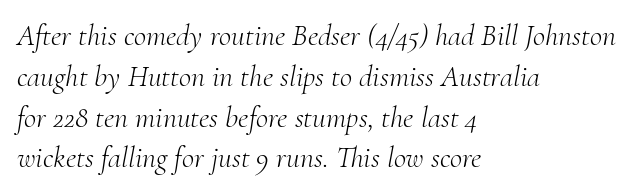
The image shows 30 px light serif type, italic (leaning right); set left-aligned, normal line spacing (1.36x), normal letter spacing, not underlined; medium stroke contrast and a small x-height.
